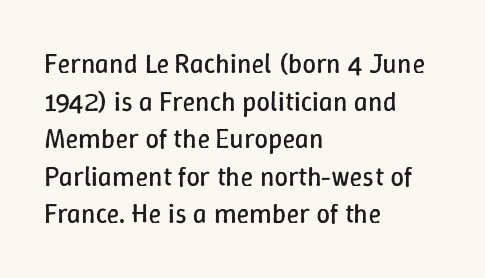
Q: Is the text bold? A: No.
Q: Is the text italic (slanted)? A: No, it is upright.
Q: Is the text underlined? A: No.
Q: How is the paragraph aligned? A: Left-aligned.
Q: Is the spacing between letters normal or unusually wide? A: Normal.
Q: Is the spacing between lines tight, normal or loose? A: Normal.
